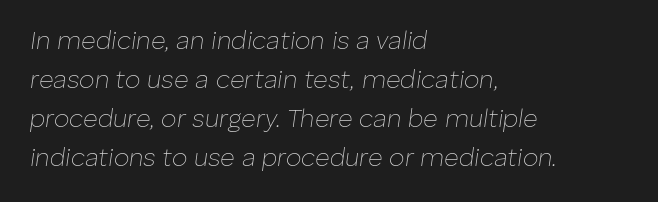
{"italic": "yes", "lean": "right", "slant_degrees": 8, "bold": "no", "underline": "no", "align": "left", "line_spacing": "normal", "line_spacing_ratio": 1.56, "letter_spacing": "normal", "letter_spacing_em": 0.0, "glyph_px": 25}
